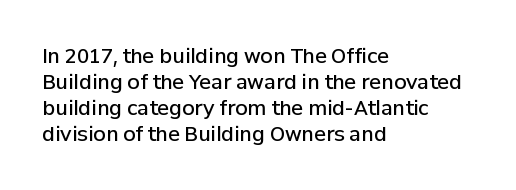
Q: Is the text bold? A: Semi-bold.
Q: Is the text italic (slanted)? A: No, it is upright.
Q: Is the text underlined? A: No.
Q: How is the paragraph aligned? A: Left-aligned.
Q: Is the spacing between letters normal or unusually wide? A: Normal.
Q: Is the spacing between lines tight, normal or loose? A: Normal.
